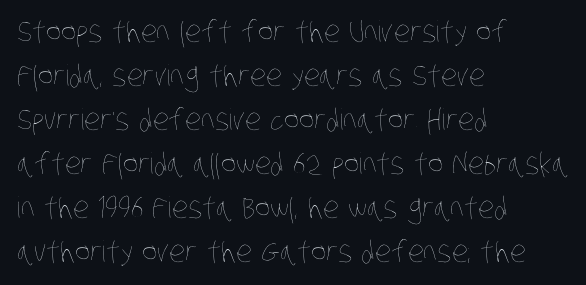
Q: Is the text bold? A: No.
Q: Is the text underlined? A: No.
Q: How is the paragraph aligned? A: Left-aligned.
Q: Is the spacing between letters normal or unusually wide? A: Normal.
Q: Is the spacing between lines tight, normal or loose? A: Normal.
Q: Width (condensed, normal, or wide)? A: Condensed.
Q: Stroke contrast? A: Low.
Q: x-height? A: Large.
Q: Monospaced? A: No.
